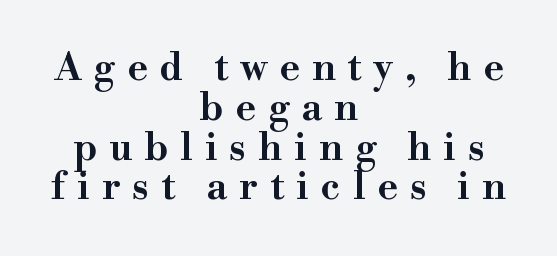
How would I describe the line gaps? Narrow and economical. Each letter keeps its own natural width here, so spacing adapts to shape. Compared with typical body copy, the letter spacing here is much looser. Every character sits straight up, as roman type does. The whitespace from short lines is split evenly between both sides. Underline: absent.
